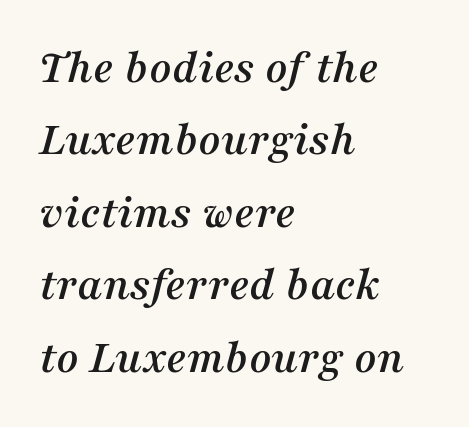
Letters rest on an invisible, unmarked baseline. The typesetter chose a ragged-right arrangement here. Here the glyphs are tracked normally, forming tight word shapes. These lines are rendered in a variable-pitch font.
